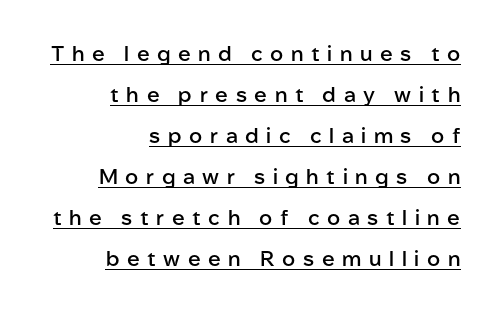
Q: Is the text bold? A: Semi-bold.
Q: Is the text italic (slanted)? A: No, it is upright.
Q: Is the text underlined? A: Yes.
Q: How is the paragraph aligned? A: Right-aligned.
Q: Is the spacing between letters normal or unusually wide? A: Unusually wide.
Q: Is the spacing between lines tight, normal or loose? A: Loose.
